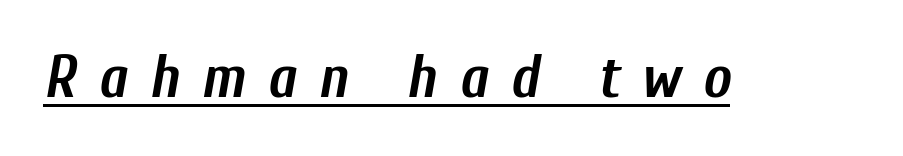
Q: Is the text bold? A: Yes.
Q: Is the text italic (slanted)? A: Yes, it leans right by about 10 degrees.
Q: Is the text underlined? A: Yes.
Q: Is the spacing between letters normal or unusually wide? A: Unusually wide.
Q: Width (condensed, normal, or wide)? A: Condensed.
Q: Stroke contrast? A: Low.
Q: x-height? A: Medium.
Q: Monospaced? A: No.
